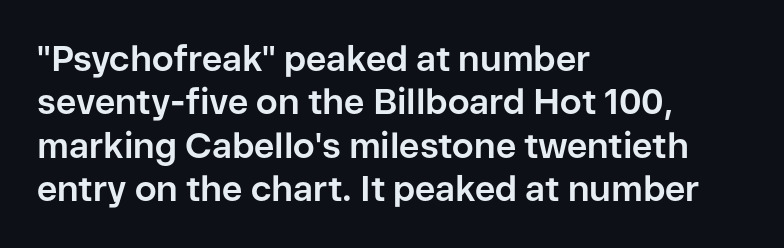
This rendering features lettering with no underline. No italicization has been applied; the sample stays upright. Default kerning and tracking; the words read as compact shapes. The characters display no serif detailing; their extremities are plain. Spacing verdict: proportional, widths tailored to each character. Heavy, bold letterforms.
